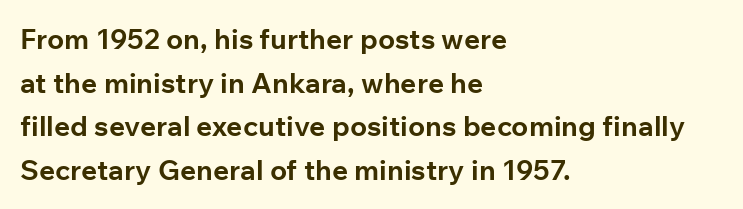
Q: Is the text bold? A: Yes.
Q: Is the text italic (slanted)? A: No, it is upright.
Q: Is the typeface a serif or a sans-serif typeface? A: Sans-serif.
Q: Is the text underlined? A: No.
Q: How is the paragraph aligned? A: Left-aligned.
Q: Is the spacing between letters normal or unusually wide? A: Normal.
Q: Is the spacing between lines tight, normal or loose? A: Normal.
Q: Width (condensed, normal, or wide)? A: Normal.
Q: Stroke contrast? A: Low.
Q: x-height? A: Medium.
Q: Monospaced? A: No.
